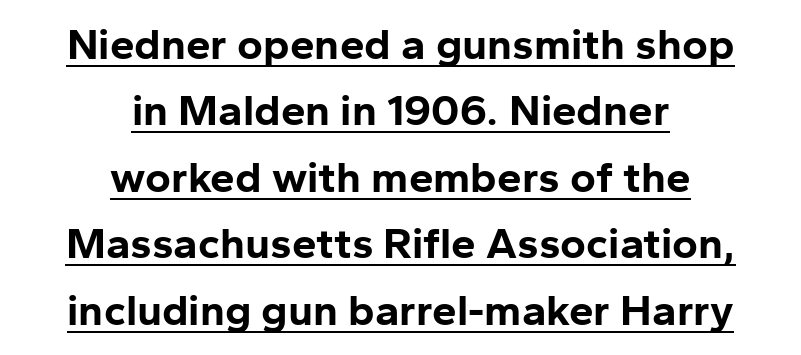
The image shows 44 px bold sans-serif type, upright; set centered, normal line spacing (1.51x), normal letter spacing, underlined; low stroke contrast and a medium x-height.
